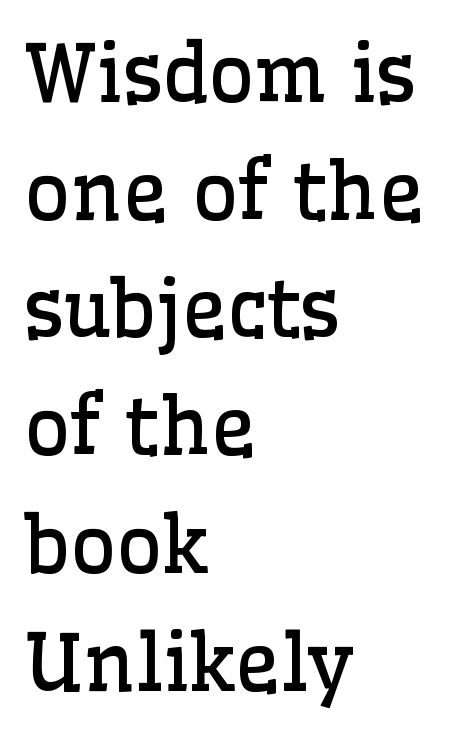
{"serif": "yes", "italic": "no", "bold": "no", "weight": "regular", "width": "normal", "stroke_contrast": "low", "x_height": "medium", "monospaced": "no", "underline": "no", "align": "left", "line_spacing": "normal", "line_spacing_ratio": 1.49, "letter_spacing": "normal", "letter_spacing_em": 0.0, "glyph_px": 79}
